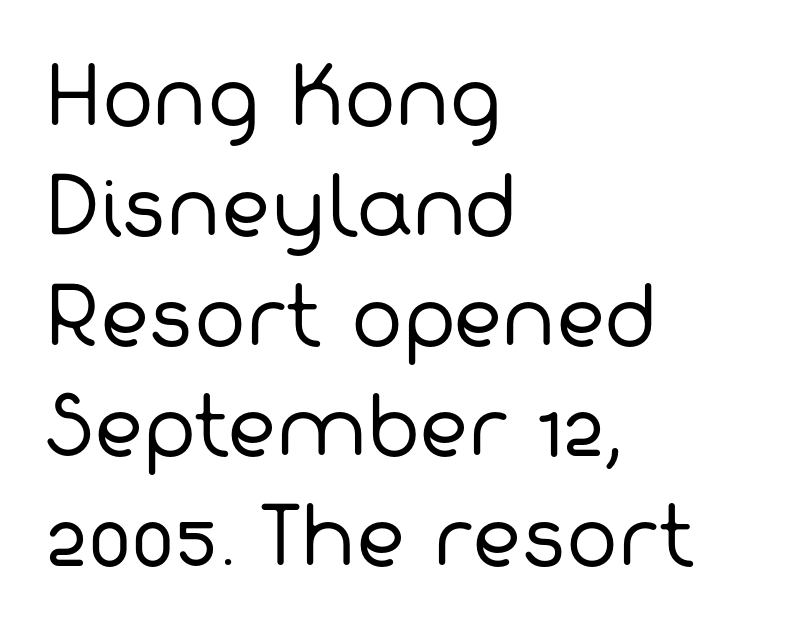
The image shows 77 px regular-weight sans-serif type; set left-aligned, normal line spacing (1.43x), normal letter spacing, not underlined; low stroke contrast and a medium x-height.
